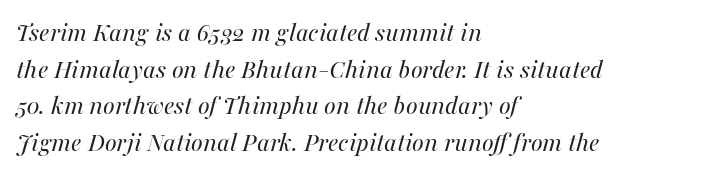
The image shows 28 px regular-weight type, italic (leaning right); set left-aligned, normal line spacing (1.31x), normal letter spacing, not underlined; medium stroke contrast and a medium x-height.
